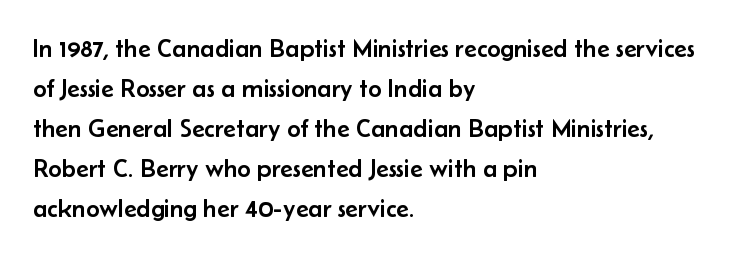
The image shows 26 px text type, upright; set left-aligned, normal line spacing (1.54x), normal letter spacing, not underlined.
